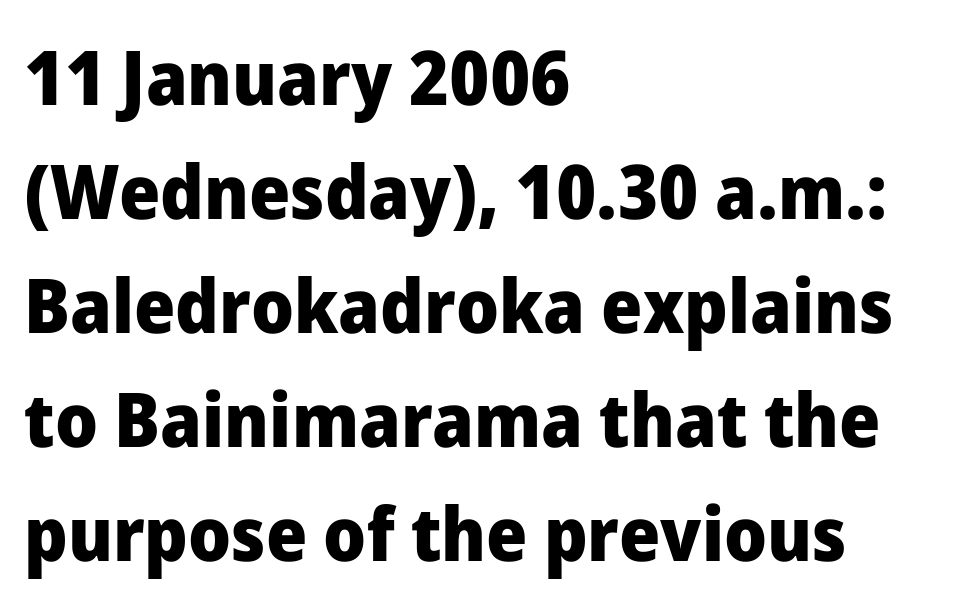
Q: Is the text bold? A: Yes.
Q: Is the text italic (slanted)? A: No, it is upright.
Q: Is the typeface a serif or a sans-serif typeface? A: Sans-serif.
Q: Is the text underlined? A: No.
Q: How is the paragraph aligned? A: Left-aligned.
Q: Is the spacing between letters normal or unusually wide? A: Normal.
Q: Is the spacing between lines tight, normal or loose? A: Normal.
Q: Width (condensed, normal, or wide)? A: Normal.
Q: Stroke contrast? A: Low.
Q: x-height? A: Medium.
Q: Monospaced? A: No.
